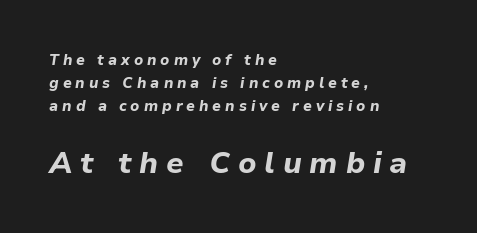
This is heavy type, rendered in bold. Look at the tracking — it's clearly loosened, letters drifting apart. Varying glyph widths throughout — classic text-font behaviour. Block two is the big one; block one sits smaller above it. The specimen reads as italic at a glance.
